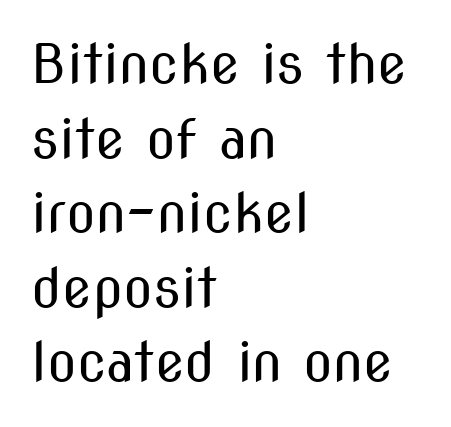
Q: Is the text bold? A: No.
Q: Is the text italic (slanted)? A: No, it is upright.
Q: Is the typeface a serif or a sans-serif typeface? A: Sans-serif.
Q: Is the text underlined? A: No.
Q: How is the paragraph aligned? A: Left-aligned.
Q: Is the spacing between letters normal or unusually wide? A: Normal.
Q: Is the spacing between lines tight, normal or loose? A: Normal.
Q: Width (condensed, normal, or wide)? A: Condensed.
Q: Stroke contrast? A: Medium.
Q: x-height? A: Medium.
Q: Monospaced? A: No.
